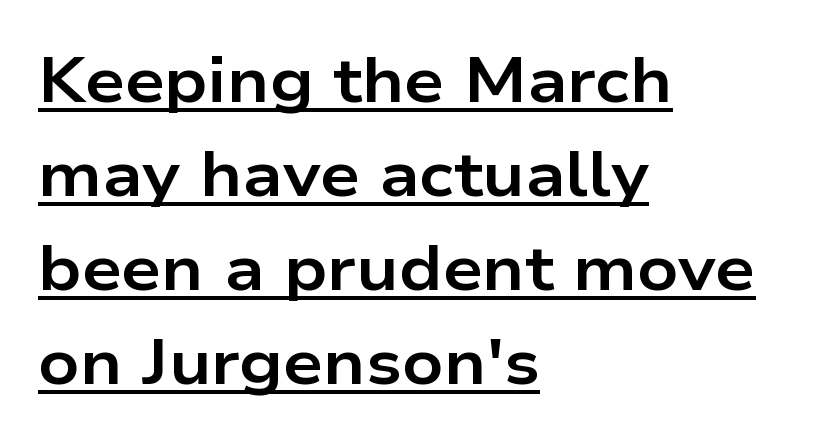
The image shows 63 px bold, wide sans-serif type, upright; set left-aligned, normal line spacing (1.49x), normal letter spacing, underlined; low stroke contrast and a medium x-height.
